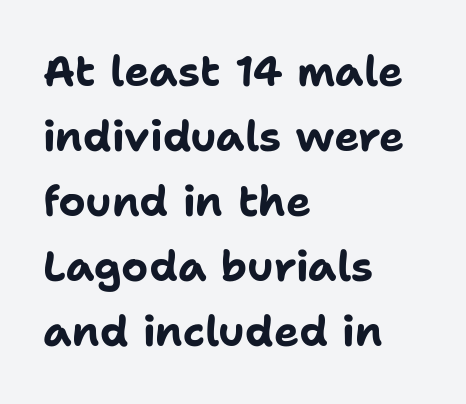
Q: Is the text bold? A: Yes.
Q: Is the text italic (slanted)? A: No, it is upright.
Q: Is the typeface a serif or a sans-serif typeface? A: Sans-serif.
Q: Is the text underlined? A: No.
Q: How is the paragraph aligned? A: Left-aligned.
Q: Is the spacing between letters normal or unusually wide? A: Normal.
Q: Is the spacing between lines tight, normal or loose? A: Normal.
Q: Width (condensed, normal, or wide)? A: Normal.
Q: Stroke contrast? A: Low.
Q: x-height? A: Medium.
Q: Monospaced? A: No.
